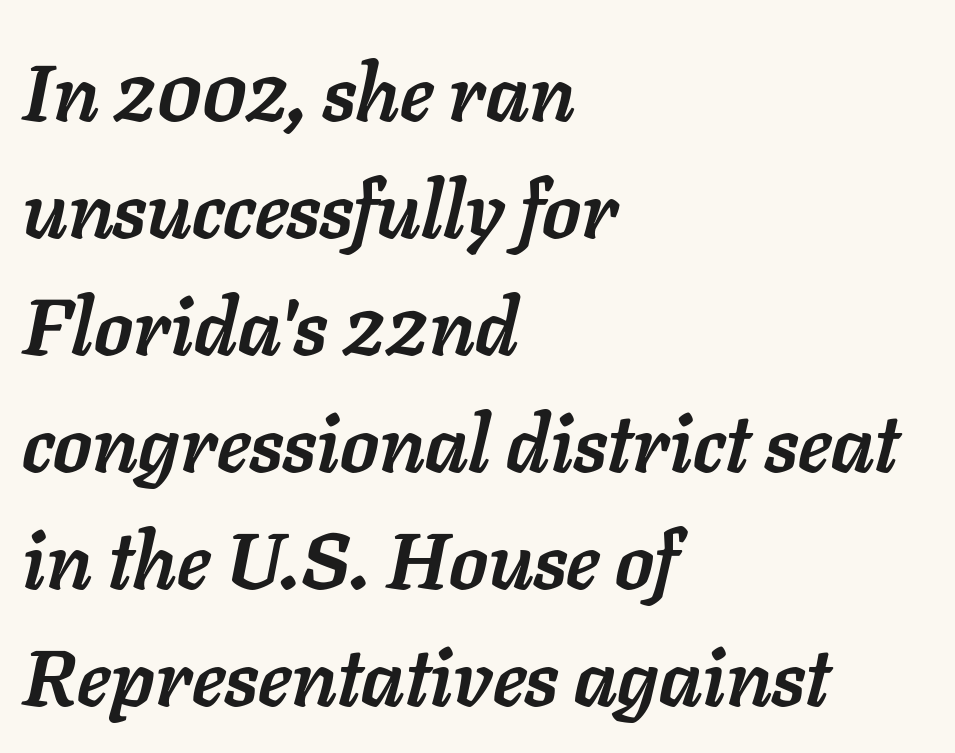
Q: Is the text bold? A: Yes.
Q: Is the text italic (slanted)? A: Yes, it leans right by about 11 degrees.
Q: Is the text underlined? A: No.
Q: How is the paragraph aligned? A: Left-aligned.
Q: Is the spacing between letters normal or unusually wide? A: Normal.
Q: Is the spacing between lines tight, normal or loose? A: Normal.
Q: Width (condensed, normal, or wide)? A: Normal.
Q: Stroke contrast? A: Low.
Q: x-height? A: Medium.
Q: Monospaced? A: No.
